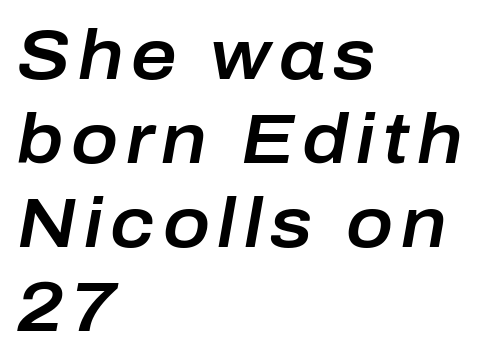
{"italic": "yes", "lean": "right", "slant_degrees": 10, "width": "normal", "stroke_contrast": "low", "x_height": "medium", "monospaced": "no", "underline": "no", "align": "left", "line_spacing_ratio": 1.2, "glyph_px": 70}
